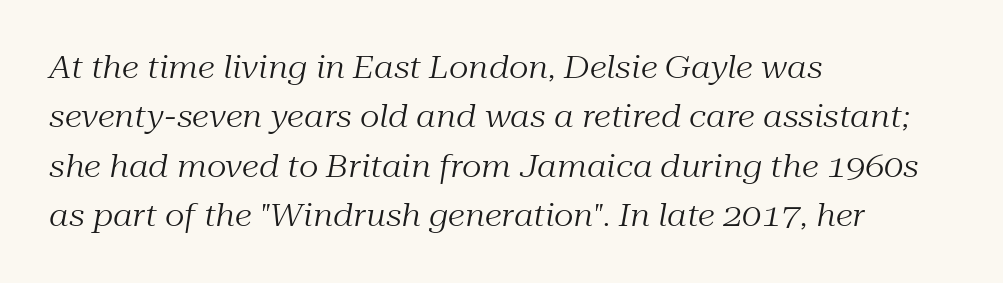
{"serif": "yes", "italic": "yes", "lean": "right", "slant_degrees": 10, "bold": "no", "weight": "regular", "width": "normal", "stroke_contrast": "medium", "x_height": "medium", "monospaced": "no", "underline": "no", "align": "left", "line_spacing": "normal", "line_spacing_ratio": 1.59, "letter_spacing": "normal", "letter_spacing_em": 0.0, "glyph_px": 31}
